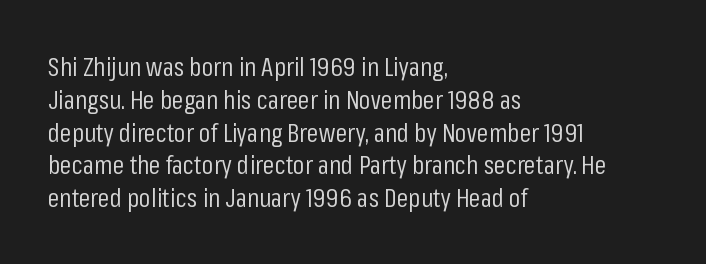
Q: Is the text bold? A: No.
Q: Is the text italic (slanted)? A: No, it is upright.
Q: Is the text underlined? A: No.
Q: How is the paragraph aligned? A: Left-aligned.
Q: Is the spacing between letters normal or unusually wide? A: Normal.
Q: Is the spacing between lines tight, normal or loose? A: Normal.
